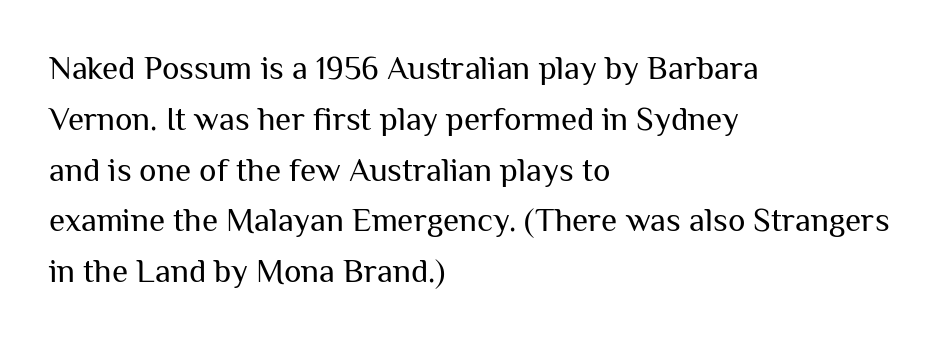
{"serif": "no", "italic": "no", "bold": "no", "weight": "regular", "width": "normal", "stroke_contrast": "medium", "x_height": "medium", "monospaced": "no", "underline": "no", "align": "left", "line_spacing": "normal", "line_spacing_ratio": 1.54, "letter_spacing": "normal", "letter_spacing_em": 0.0, "glyph_px": 33}
